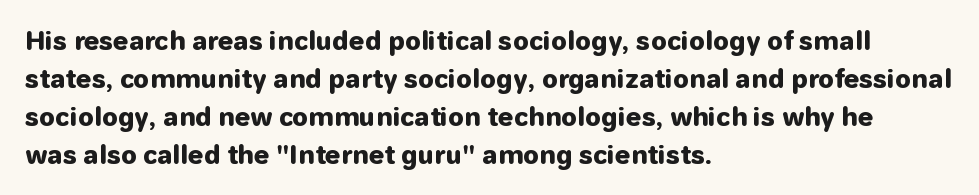
The image shows 25 px bold type, upright; set left-aligned, normal line spacing (1.52x), normal letter spacing, not underlined.
